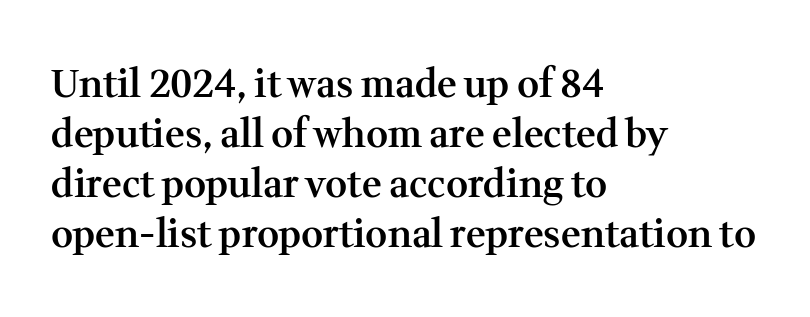
{"serif": "yes", "italic": "no", "bold": "semi", "weight": "semibold", "width": "normal", "stroke_contrast": "medium", "x_height": "medium", "monospaced": "no", "underline": "no", "align": "left", "line_spacing": "normal", "line_spacing_ratio": 1.32, "letter_spacing": "normal", "letter_spacing_em": 0.0, "glyph_px": 38}
